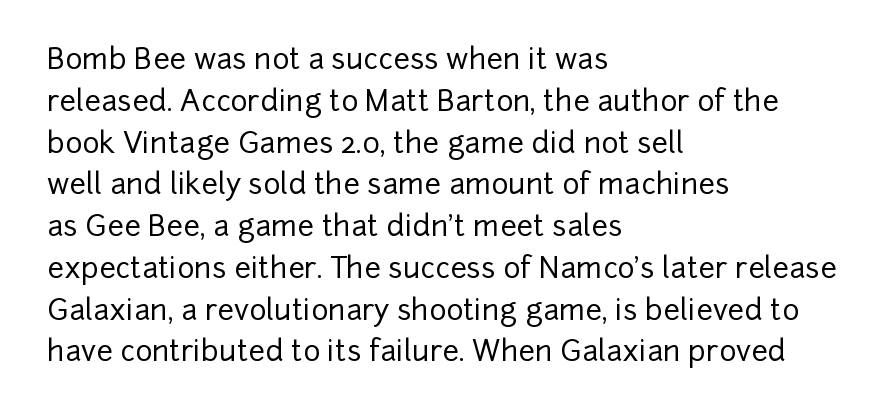
Bare-footed words on every line. You can tell from the bare stems that sans-serif type was used. The type sits square on the baseline with zero lean. You could not count columns in this text — the font is proportionally spaced.
